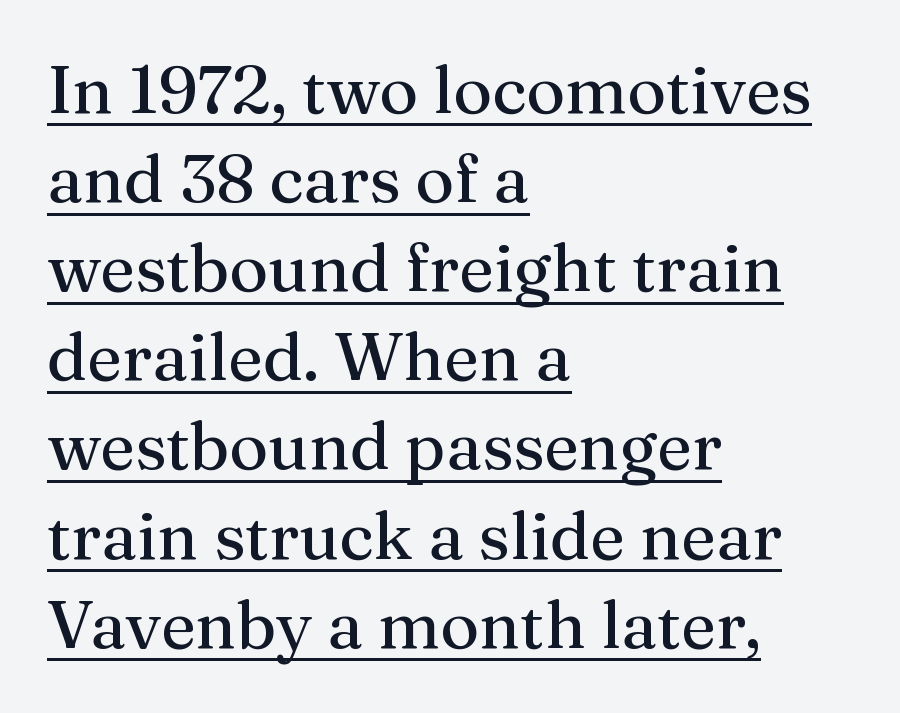
{"serif": "yes", "italic": "no", "width": "normal", "stroke_contrast": "medium", "x_height": "medium", "monospaced": "no", "underline": "yes", "align": "left", "line_spacing": "normal", "line_spacing_ratio": 1.33, "letter_spacing": "normal", "letter_spacing_em": 0.0, "glyph_px": 67}
